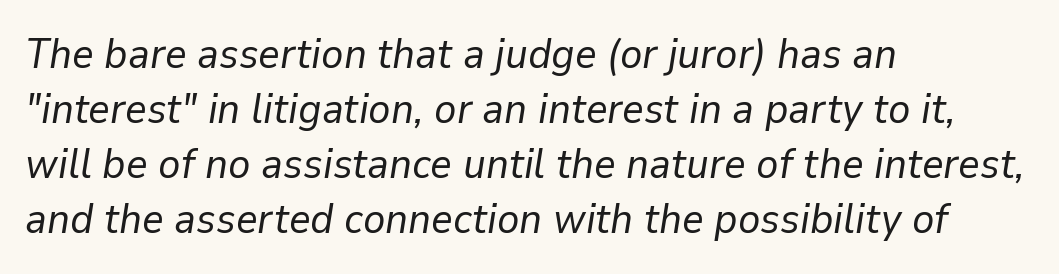
Q: Is the text bold? A: No.
Q: Is the text italic (slanted)? A: Yes, it leans right by about 9 degrees.
Q: Is the text underlined? A: No.
Q: How is the paragraph aligned? A: Left-aligned.
Q: Is the spacing between letters normal or unusually wide? A: Normal.
Q: Is the spacing between lines tight, normal or loose? A: Normal.
Q: Width (condensed, normal, or wide)? A: Normal.
Q: Stroke contrast? A: Low.
Q: x-height? A: Medium.
Q: Monospaced? A: No.
